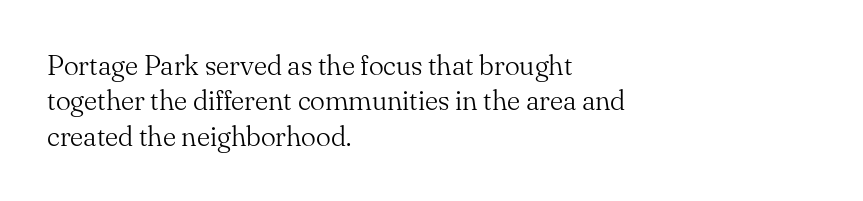
Q: Is the text bold? A: No.
Q: Is the text italic (slanted)? A: No, it is upright.
Q: Is the typeface a serif or a sans-serif typeface? A: Serif.
Q: Is the text underlined? A: No.
Q: How is the paragraph aligned? A: Left-aligned.
Q: Is the spacing between letters normal or unusually wide? A: Normal.
Q: Is the spacing between lines tight, normal or loose? A: Normal.
Q: Width (condensed, normal, or wide)? A: Normal.
Q: Stroke contrast? A: Medium.
Q: x-height? A: Small.
Q: Monospaced? A: No.
